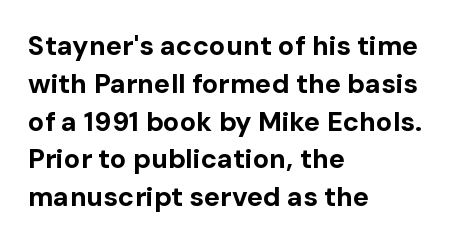
The image shows 27 px bold type, upright; set left-aligned, normal line spacing (1.4x), normal letter spacing, not underlined.
